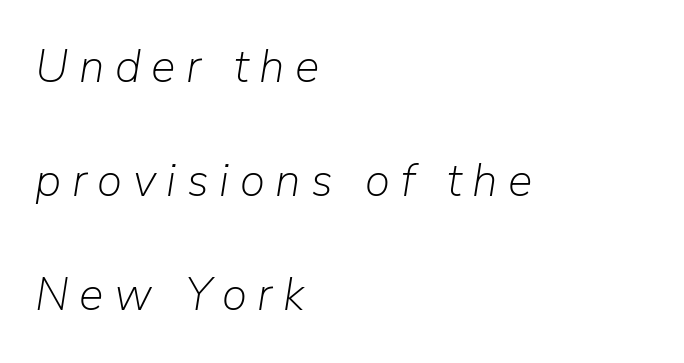
Honestly, there is no underline to notice here at all. Honestly, the letter spacing is so wide it's the main thing you notice. Does the leading feel generous? Absolutely, it's lavish. Caption: multi-line text, flush left, ragged right.
